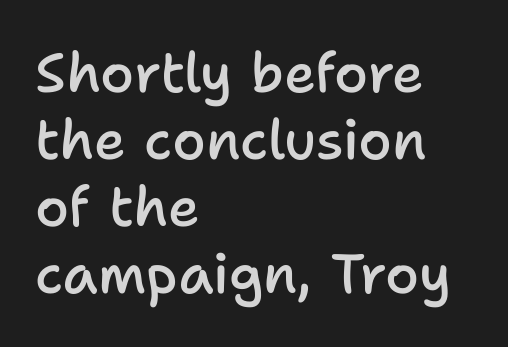
Honestly, the letter spacing is just normal — you wouldn't notice it. Vertical strokes here are truly vertical. On the weight axis this lands at semibold, roughly 600. Looks like regular typesetting: each glyph gets only the width it needs. Beneath every word, the page is bare. What kind of face is this? One without serifs — a sans.
